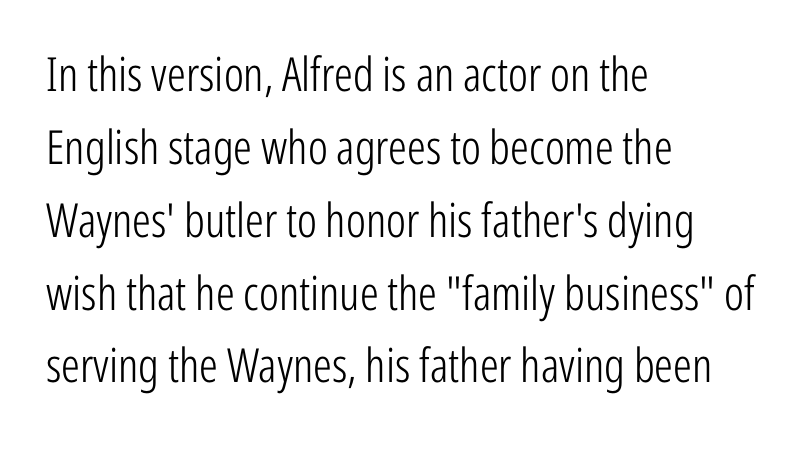
The image shows 47 px light, condensed sans-serif type, upright; set left-aligned, normal line spacing (1.55x), normal letter spacing, not underlined; low stroke contrast and a medium x-height.
